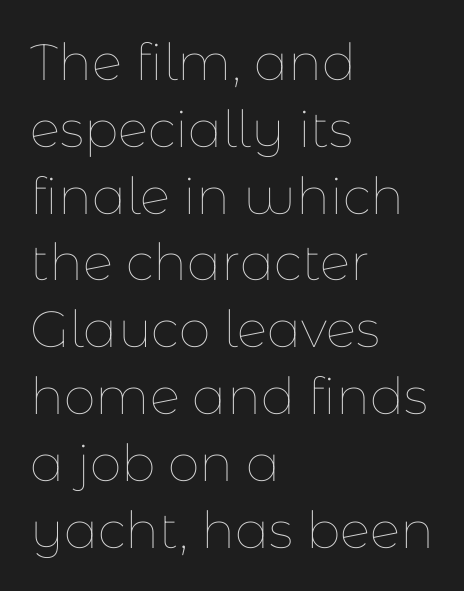
{"italic": "no", "bold": "no", "weight": "thin", "width": "normal", "stroke_contrast": "low", "x_height": "medium", "monospaced": "no", "underline": "no", "align": "left", "line_spacing": "normal", "line_spacing_ratio": 1.31, "letter_spacing": "normal", "letter_spacing_em": 0.0, "glyph_px": 51}
